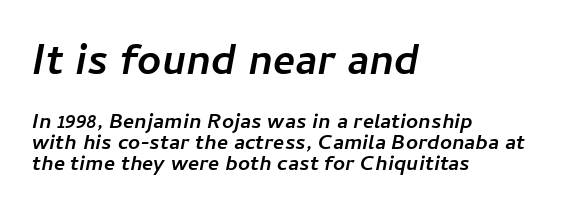
The space directly below the letters is spotless. A typesetter would call this zero additional tracking. If you drew a ruler down the left edge, every line would touch it. Proportional: the letters do not fall into vertical columns. The whole block is typeset with a tilt. What's the leading like? Squeezed, with rows nearly overlapping.
